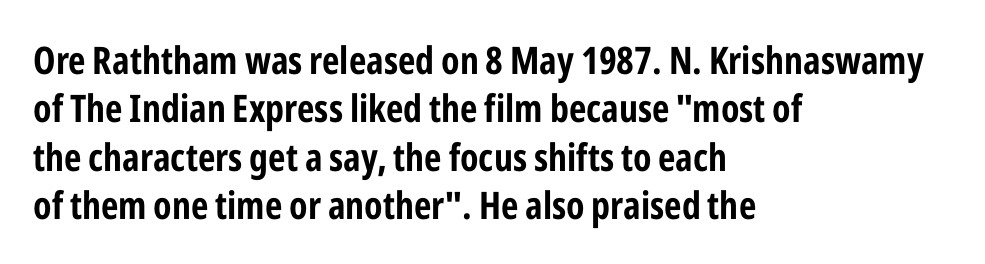
{"serif": "no", "italic": "no", "bold": "yes", "weight": "bold", "width": "condensed", "stroke_contrast": "low", "x_height": "medium", "monospaced": "no", "underline": "no", "align": "left", "line_spacing": "normal", "line_spacing_ratio": 1.27, "letter_spacing": "normal", "letter_spacing_em": 0.0, "glyph_px": 38}
